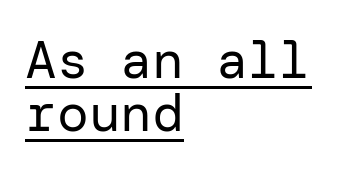
Q: Is the text bold? A: No.
Q: Is the text italic (slanted)? A: No, it is upright.
Q: Is the typeface a serif or a sans-serif typeface? A: Sans-serif.
Q: Is the text underlined? A: Yes.
Q: How is the paragraph aligned? A: Left-aligned.
Q: Is the spacing between letters normal or unusually wide? A: Normal.
Q: Is the spacing between lines tight, normal or loose? A: Tight.
Q: Width (condensed, normal, or wide)? A: Normal.
Q: Stroke contrast? A: Low.
Q: x-height? A: Medium.
